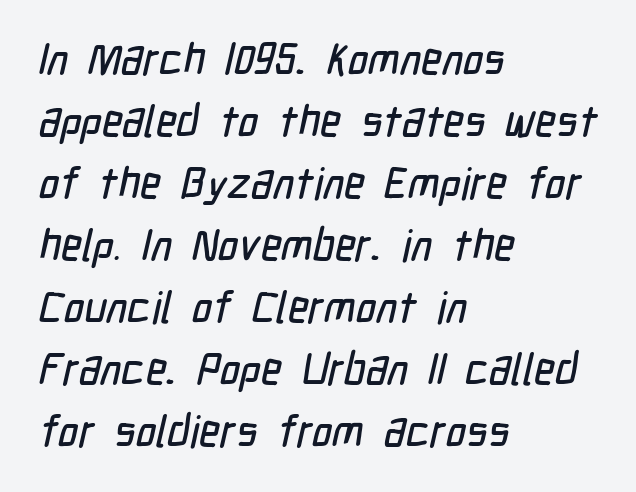
{"serif": "no", "width": "condensed", "stroke_contrast": "low", "x_height": "medium", "monospaced": "no", "underline": "no", "align": "left", "line_spacing": "normal", "line_spacing_ratio": 1.41, "letter_spacing": "normal", "letter_spacing_em": 0.0, "glyph_px": 44}
